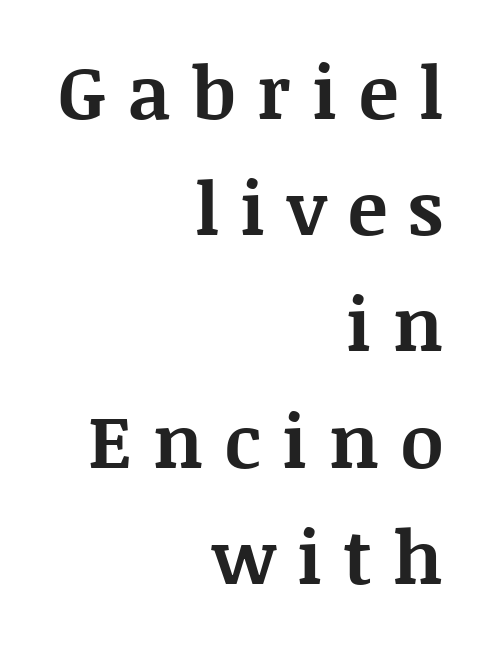
The image shows 74 px bold serif type, upright; set right-aligned, normal line spacing (1.57x), unusually wide letter spacing (+0.29 em), not underlined; medium stroke contrast and a large x-height.
